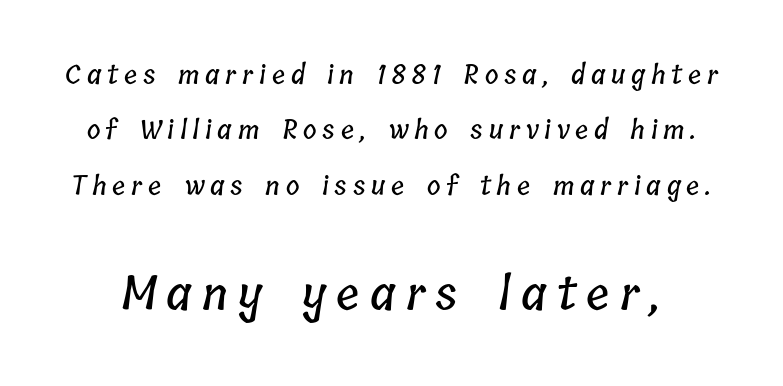
Q: Is the text underlined? A: No.
Q: Is the spacing between letters normal or unusually wide? A: Unusually wide.
Q: Is the spacing between lines tight, normal or loose? A: Loose.
Q: Which block of text is set in a larger size, the first (top) or the second (bottom)? A: The second (bottom) one.
Q: Width (condensed, normal, or wide)? A: Condensed.
Q: Stroke contrast? A: Low.
Q: x-height? A: Medium.
Q: Monospaced? A: No.
